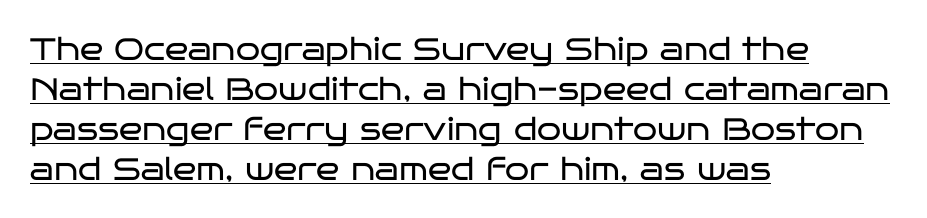
The image shows 31 px regular-weight, wide sans-serif type, upright; set left-aligned, normal line spacing (1.29x), normal letter spacing, underlined; low stroke contrast and a large x-height.
